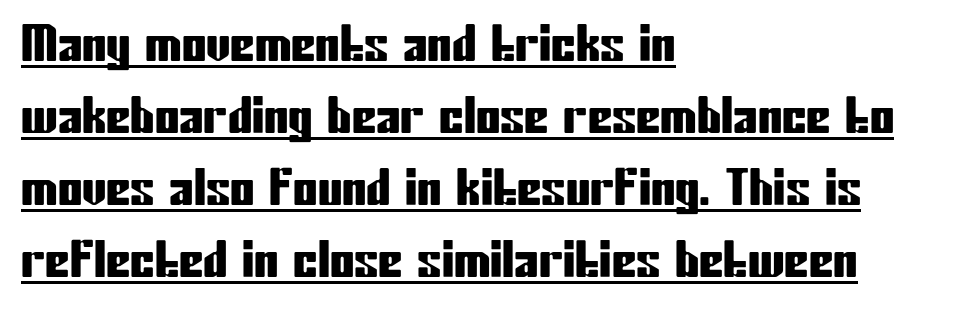
The image shows 49 px condensed sans-serif type, upright; set left-aligned, normal line spacing (1.47x), normal letter spacing, underlined; low stroke contrast and a medium x-height.
